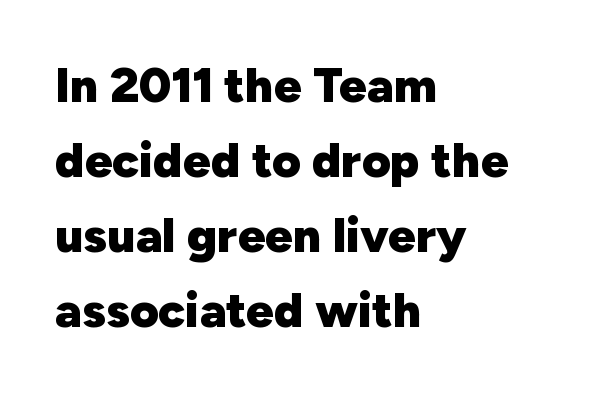
The image shows 49 px heavy sans-serif type, upright; set left-aligned, normal line spacing (1.53x), normal letter spacing, not underlined; low stroke contrast and a medium x-height.
